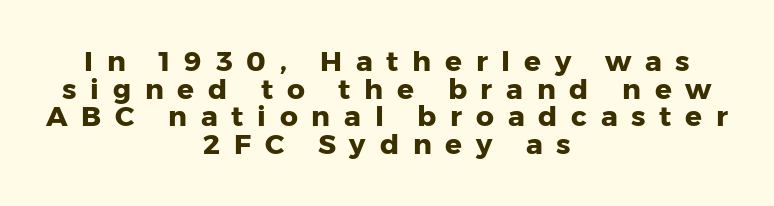
Do the characters align in a grid? No, the font is proportional. Leftover space on each line is divided equally before and after the words. Tightly led — the rows are bunched. A sans-serif font was chosen for this passage. Any mark beneath the type? The region is blank. The typography opts for an upright posture over an oblique one.
